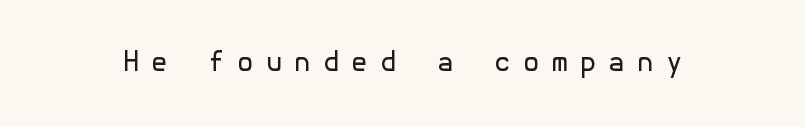
{"italic": "no", "bold": "no", "underline": "no", "letter_spacing": "wide", "letter_spacing_em": 0.44, "glyph_px": 27}
